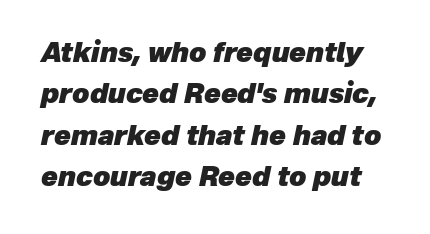
{"italic": "yes", "lean": "right", "slant_degrees": 12, "bold": "yes", "underline": "no", "line_spacing": "normal", "line_spacing_ratio": 1.53, "letter_spacing": "normal", "letter_spacing_em": 0.0, "glyph_px": 27}
